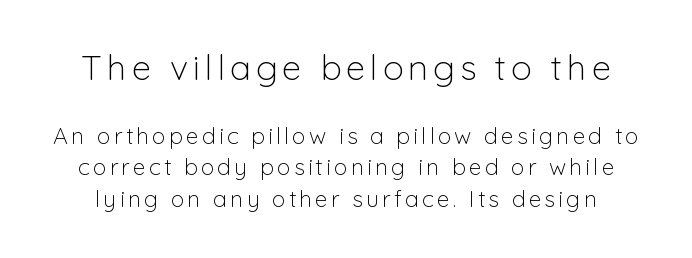
Q: Is the text bold? A: No.
Q: Is the text italic (slanted)? A: No, it is upright.
Q: Is the typeface a serif or a sans-serif typeface? A: Sans-serif.
Q: Is the text underlined? A: No.
Q: Is the spacing between lines tight, normal or loose? A: Normal.
Q: Which block of text is set in a larger size, the first (top) or the second (bottom)? A: The first (top) one.
Q: Width (condensed, normal, or wide)? A: Normal.
Q: Stroke contrast? A: Low.
Q: x-height? A: Medium.
Q: Monospaced? A: No.
